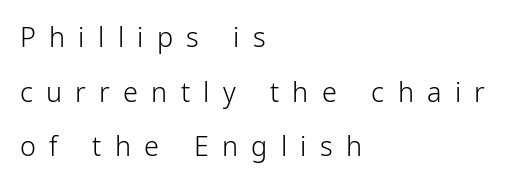
{"italic": "no", "bold": "no", "underline": "no", "align": "left", "line_spacing": "loose", "line_spacing_ratio": 2.02, "letter_spacing": "wide", "letter_spacing_em": 0.49, "glyph_px": 27}
